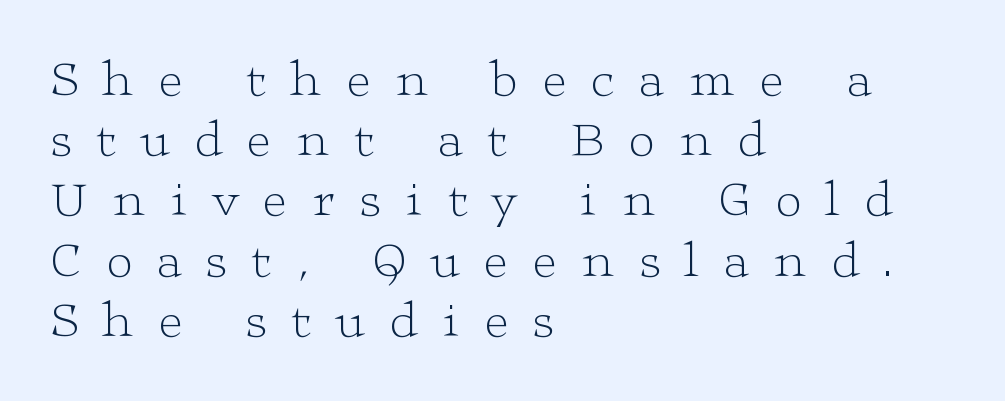
Every stem runs plumb, perpendicular to the baseline. The rendering uses natural spacing where letterforms have individual widths. The words here are not underlined. Stroke terminals: seriffed. Teacher's note: observe the even left margin — that is flush-left alignment.
